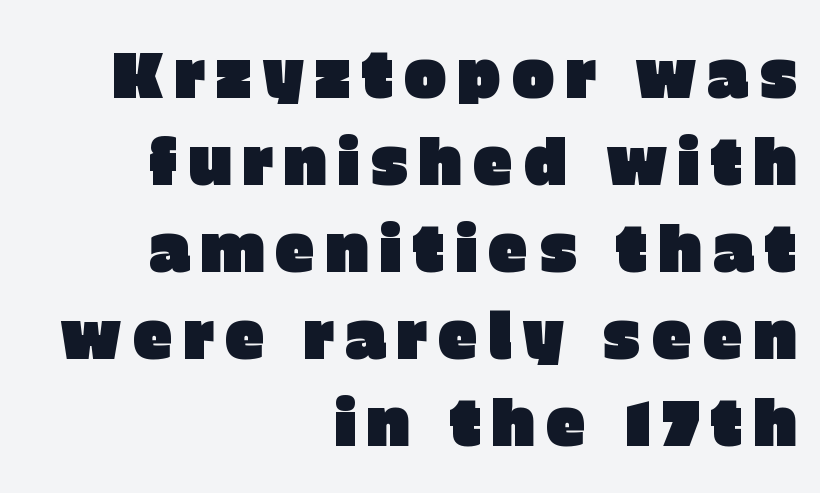
Is this a fixed-width face? No — the glyphs have proportional, varying widths. Notice how the passage keeps a crisp vertical edge on the right only. Posture: straight, roman, zero tilt. Normally led — the rows are evenly, conventionally spaced.
